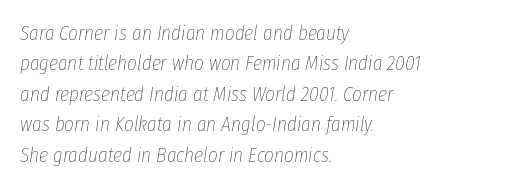
The image shows 21 px text type, italic (leaning right); set left-aligned, normal line spacing (1.45x), normal letter spacing, not underlined.
